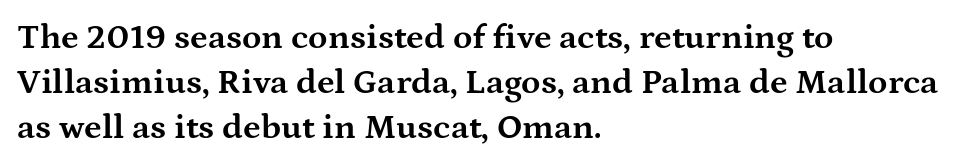
You can tell it's not italic because the verticals are truly vertical. The glyphs have the mass of a bold cut. Horizontally, the lines are justified to the leading edge only. Spacing verdict: proportional, widths tailored to each character.
